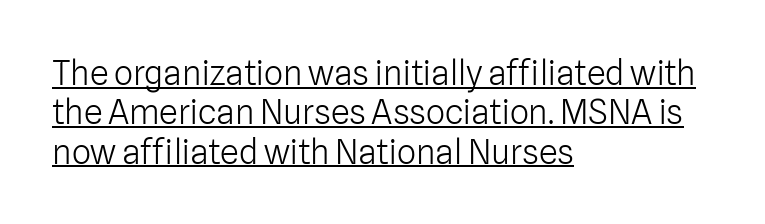
{"serif": "no", "italic": "no", "bold": "no", "weight": "light", "width": "normal", "stroke_contrast": "low", "x_height": "medium", "monospaced": "no", "underline": "yes", "align": "left", "line_spacing_ratio": 1.16, "letter_spacing": "normal", "letter_spacing_em": 0.0, "glyph_px": 34}
